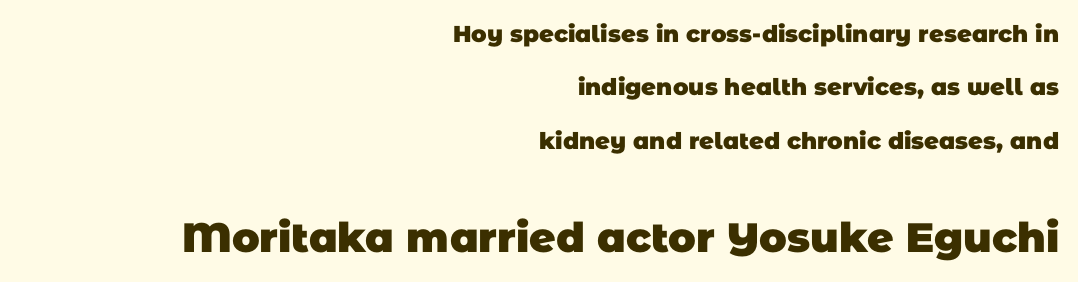
Q: Is the text bold? A: Yes.
Q: Is the typeface a serif or a sans-serif typeface? A: Sans-serif.
Q: Is the text underlined? A: No.
Q: How is the paragraph aligned? A: Right-aligned.
Q: Is the spacing between letters normal or unusually wide? A: Normal.
Q: Is the spacing between lines tight, normal or loose? A: Loose.
Q: Which block of text is set in a larger size, the first (top) or the second (bottom)? A: The second (bottom) one.
Q: Width (condensed, normal, or wide)? A: Normal.
Q: Stroke contrast? A: Low.
Q: x-height? A: Large.
Q: Monospaced? A: No.
